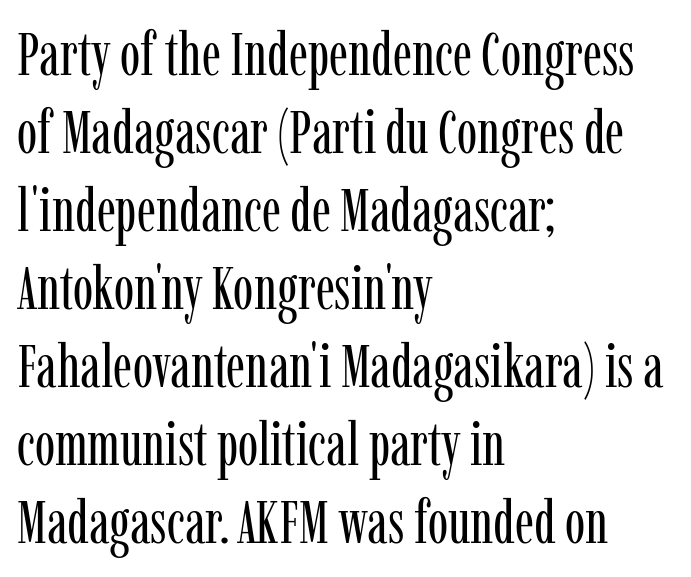
{"serif": "yes", "italic": "no", "bold": "no", "weight": "regular", "width": "condensed", "stroke_contrast": "low", "x_height": "medium", "monospaced": "no", "underline": "no", "align": "left", "line_spacing": "normal", "line_spacing_ratio": 1.28, "letter_spacing": "normal", "letter_spacing_em": 0.0, "glyph_px": 61}
